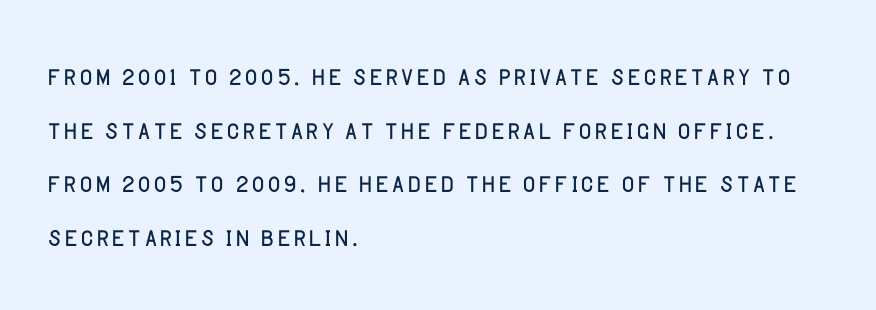
Q: Is the text bold? A: No.
Q: Is the text italic (slanted)? A: No, it is upright.
Q: Is the typeface a serif or a sans-serif typeface? A: Sans-serif.
Q: Is the text underlined? A: No.
Q: How is the paragraph aligned? A: Left-aligned.
Q: Is the spacing between letters normal or unusually wide? A: Normal.
Q: Is the spacing between lines tight, normal or loose? A: Normal.
Q: Width (condensed, normal, or wide)? A: Normal.
Q: Stroke contrast? A: Low.
Q: x-height? A: Large.
Q: Monospaced? A: No.
